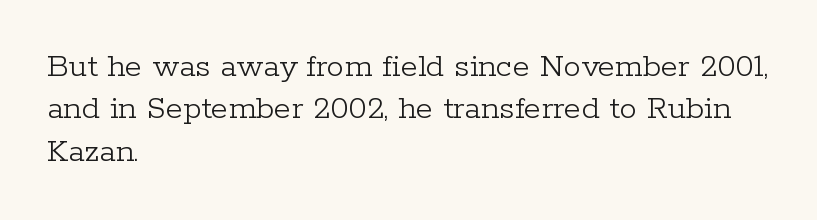
The image shows 35 px light serif type, upright; set left-aligned, line spacing 1.21x, normal letter spacing, not underlined; low stroke contrast and a medium x-height.
